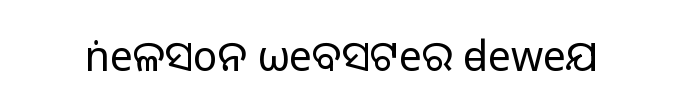
Q: Is the text bold? A: No.
Q: Is the text italic (slanted)? A: No, it is upright.
Q: Is the typeface a serif or a sans-serif typeface? A: Sans-serif.
Q: Is the text underlined? A: No.
Q: Is the spacing between letters normal or unusually wide? A: Normal.
Q: Width (condensed, normal, or wide)? A: Normal.
Q: Stroke contrast? A: Low.
Q: x-height? A: Medium.
Q: Monospaced? A: No.
